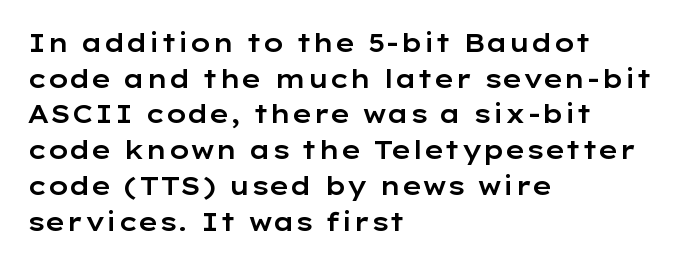
The image shows 25 px text type, upright; set left-aligned, normal line spacing (1.43x), normal letter spacing, not underlined.
